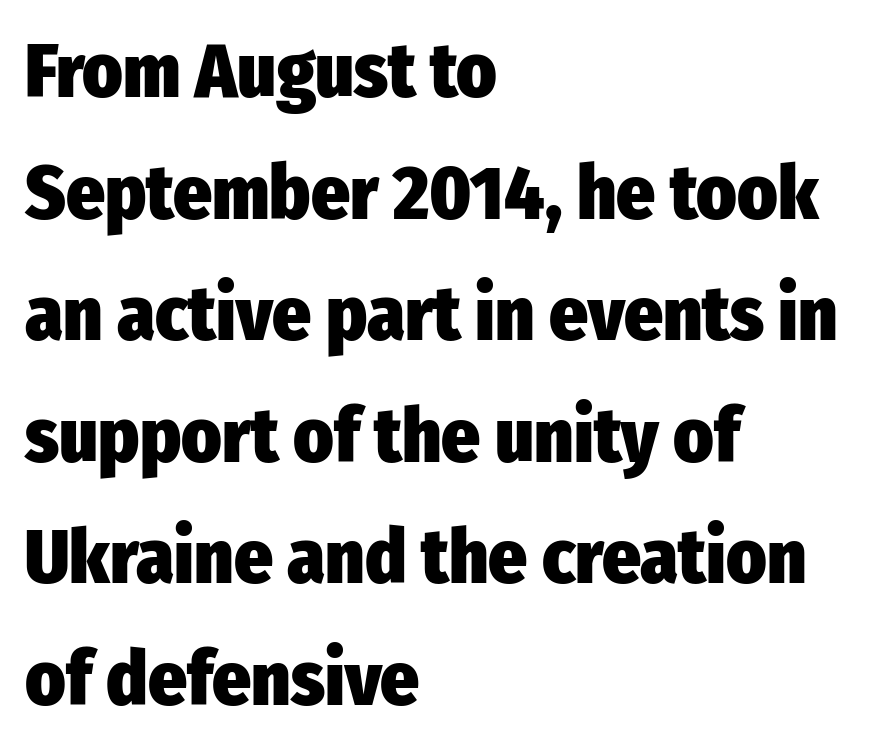
{"serif": "no", "italic": "no", "bold": "yes", "weight": "heavy", "width": "condensed", "stroke_contrast": "low", "x_height": "medium", "monospaced": "no", "underline": "no", "align": "left", "line_spacing": "normal", "line_spacing_ratio": 1.6, "letter_spacing": "normal", "letter_spacing_em": 0.0, "glyph_px": 76}
